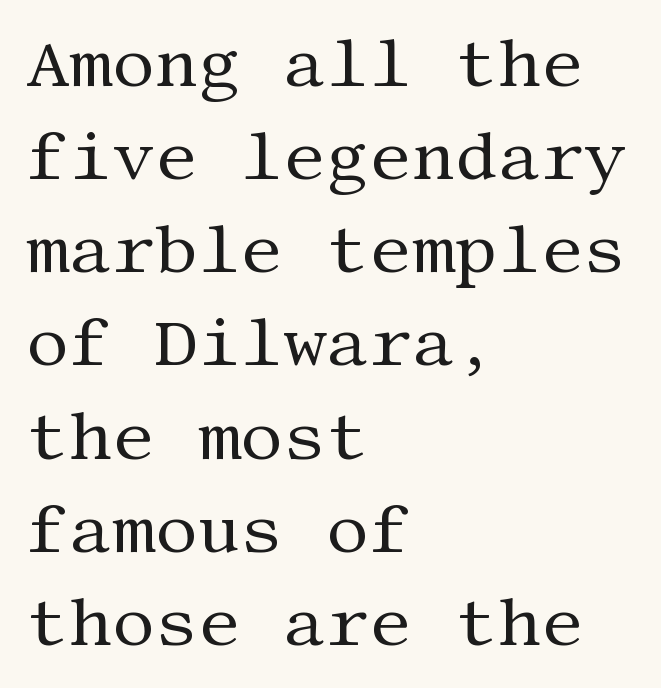
Q: Is the text bold? A: No.
Q: Is the text italic (slanted)? A: No, it is upright.
Q: Is the typeface a serif or a sans-serif typeface? A: Serif.
Q: Is the text underlined? A: No.
Q: How is the paragraph aligned? A: Left-aligned.
Q: Is the spacing between letters normal or unusually wide? A: Normal.
Q: Is the spacing between lines tight, normal or loose? A: Normal.
Q: Width (condensed, normal, or wide)? A: Normal.
Q: Stroke contrast? A: Medium.
Q: x-height? A: Large.
